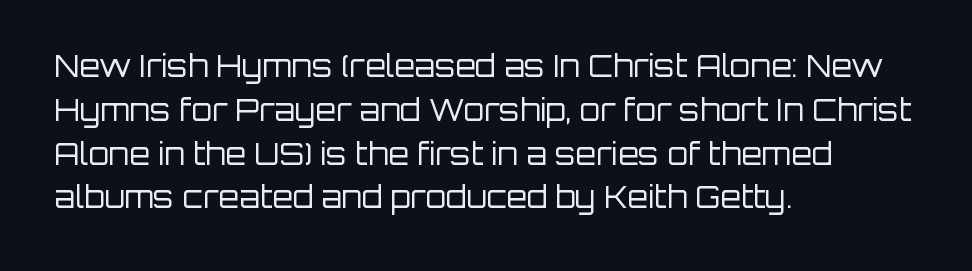
{"serif": "no", "italic": "no", "bold": "no", "weight": "regular", "width": "normal", "stroke_contrast": "low", "x_height": "large", "monospaced": "no", "underline": "no", "align": "left", "line_spacing": "normal", "line_spacing_ratio": 1.46, "letter_spacing": "normal", "letter_spacing_em": 0.0, "glyph_px": 30}
